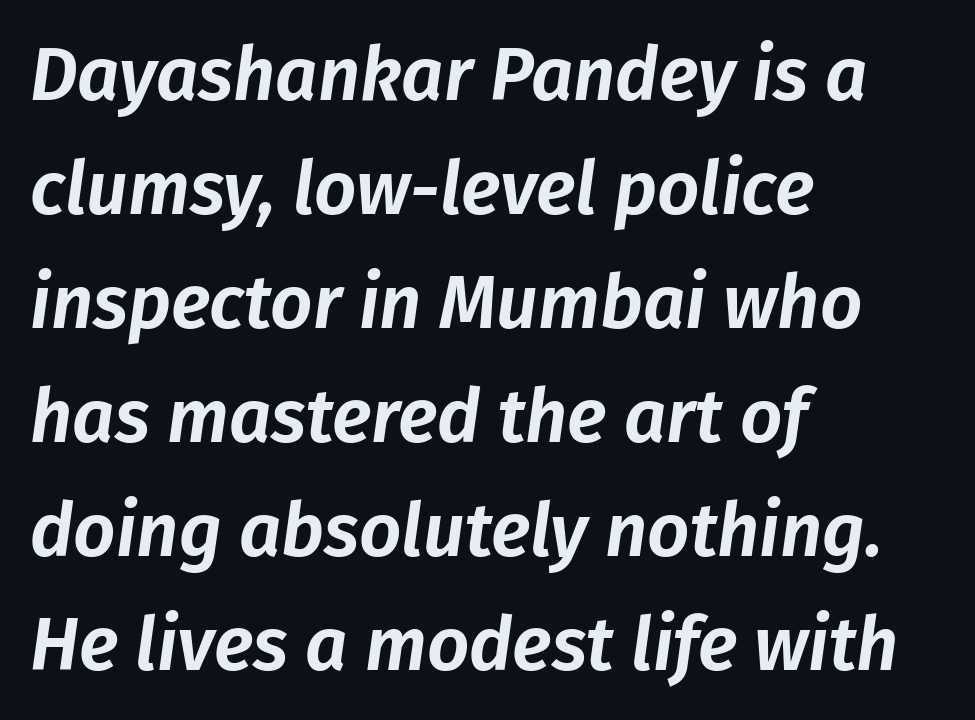
The image shows 74 px text type, italic (leaning right); set left-aligned, normal line spacing (1.54x), normal letter spacing, not underlined; low stroke contrast and a medium x-height.
